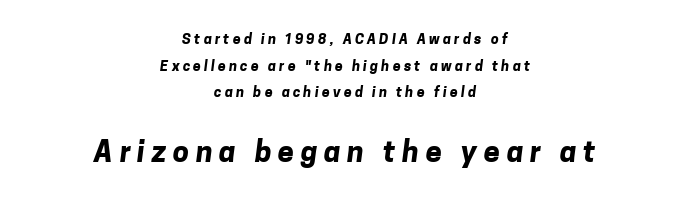
The image shows 29 px bold sans-serif type; set centered, loose line spacing (1.91x), unusually wide letter spacing (+0.23 em), not underlined; the second (bottom) block is 2.07x larger; low stroke contrast and a medium x-height.
